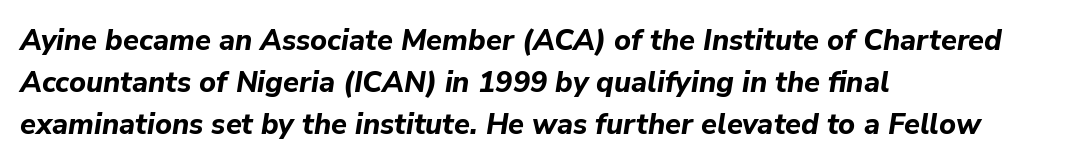
{"italic": "yes", "lean": "right", "slant_degrees": 9, "bold": "yes", "weight": "bold", "width": "normal", "stroke_contrast": "low", "x_height": "medium", "monospaced": "no", "underline": "no", "align": "left", "line_spacing": "normal", "line_spacing_ratio": 1.45, "letter_spacing": "normal", "letter_spacing_em": 0.0, "glyph_px": 29}
